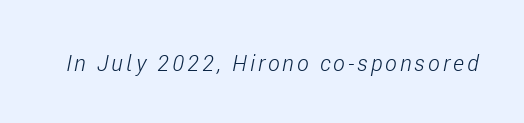
{"italic": "yes", "lean": "right", "slant_degrees": 11, "bold": "no", "underline": "no", "glyph_px": 22}
